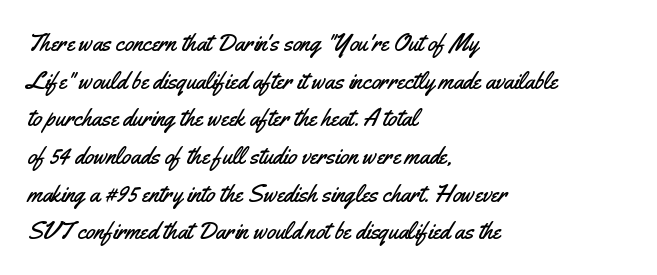
The image shows 24 px text type; set left-aligned, normal line spacing (1.57x), normal letter spacing, not underlined.
